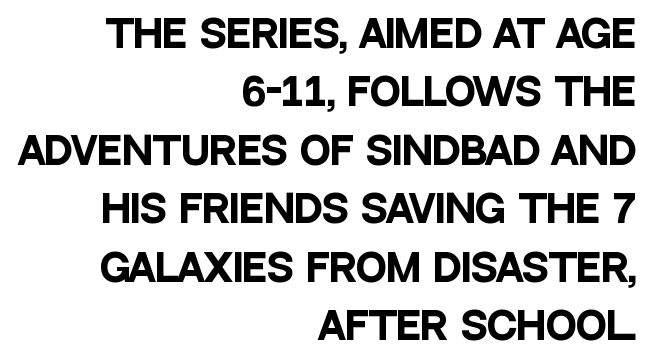
{"serif": "no", "italic": "no", "bold": "yes", "weight": "heavy", "width": "condensed", "stroke_contrast": "low", "x_height": "large", "monospaced": "no", "underline": "no", "align": "right", "line_spacing": "normal", "line_spacing_ratio": 1.58, "letter_spacing": "normal", "letter_spacing_em": 0.0, "glyph_px": 37}
